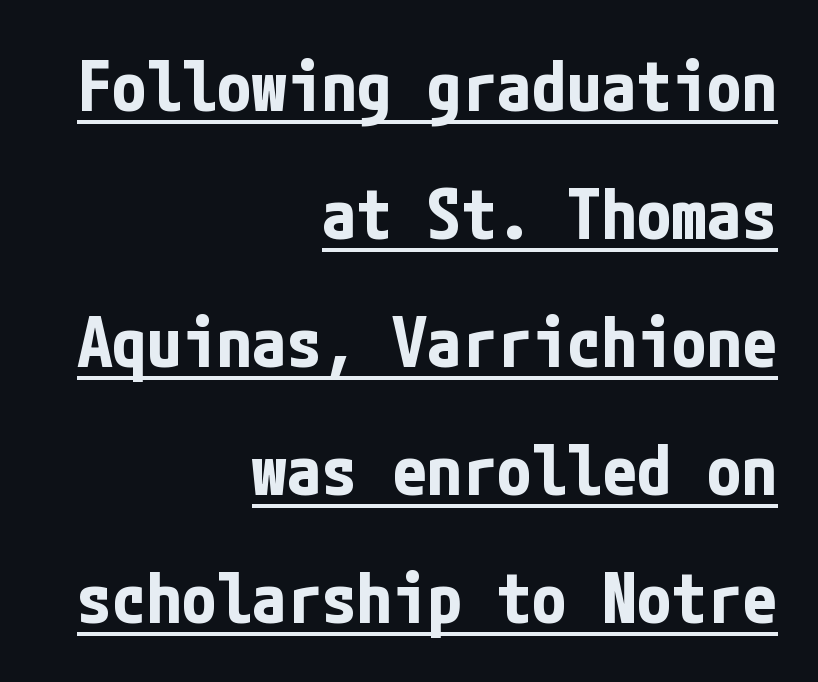
{"serif": "no", "italic": "no", "bold": "yes", "weight": "bold", "width": "condensed", "stroke_contrast": "low", "x_height": "medium", "underline": "yes", "align": "right", "line_spacing_ratio": 1.83, "letter_spacing": "normal", "letter_spacing_em": 0.0, "glyph_px": 70}
